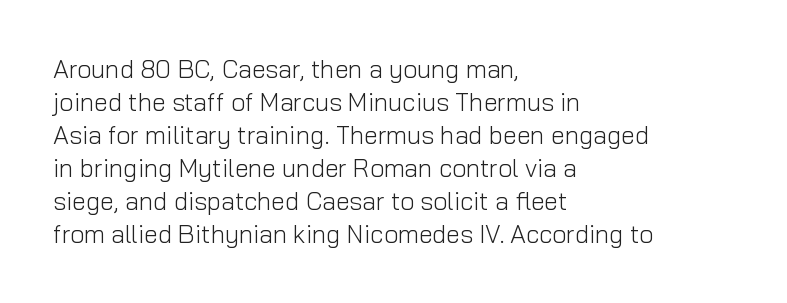
The setting favours the left margin, as ordinary paragraphs usually do. The letters stand upright; this is a roman face. Does the leading feel generous? No, just average. The passage shown has conventional tracking throughout. Each stroke keeps to a modest, everyday thickness or less.
